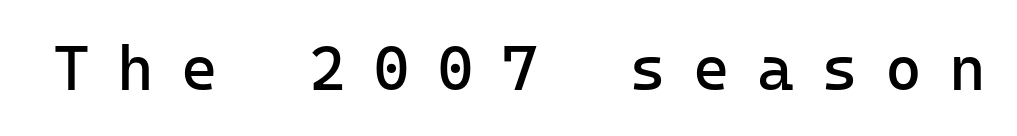
Q: Is the text bold? A: No.
Q: Is the text italic (slanted)? A: No, it is upright.
Q: Is the typeface a serif or a sans-serif typeface? A: Sans-serif.
Q: Is the text underlined? A: No.
Q: Is the spacing between letters normal or unusually wide? A: Unusually wide.
Q: Width (condensed, normal, or wide)? A: Normal.
Q: Stroke contrast? A: Low.
Q: x-height? A: Medium.
Q: Monospaced? A: Yes.
